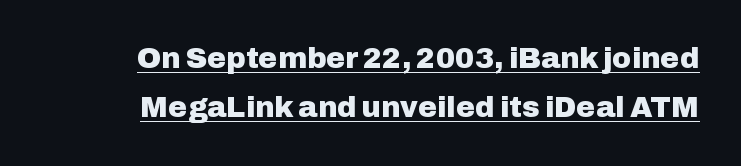
Pretty heavy lettering here — definitely bold. The rendering uses natural spacing where letterforms have individual widths. Glyph-to-glyph distance matches everyday printed text. Caption: lettering with a line underneath. Serifs: no, the terminals of the letterforms are clean.
